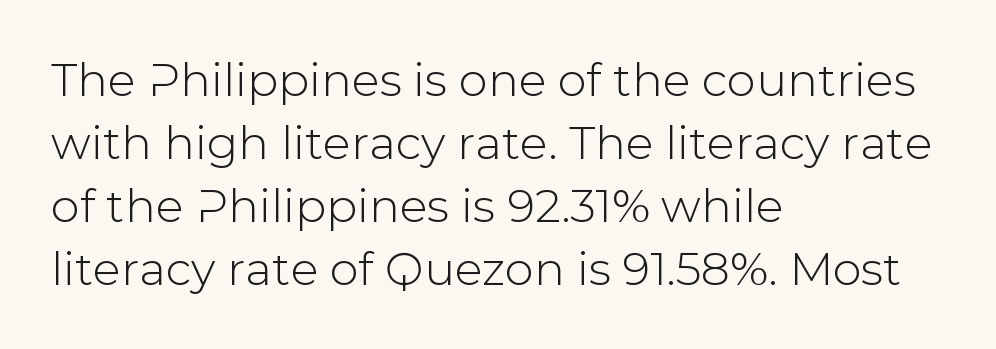
Q: Is the text italic (slanted)? A: No, it is upright.
Q: Is the typeface a serif or a sans-serif typeface? A: Sans-serif.
Q: Is the text underlined? A: No.
Q: How is the paragraph aligned? A: Left-aligned.
Q: Is the spacing between letters normal or unusually wide? A: Normal.
Q: Is the spacing between lines tight, normal or loose? A: Normal.
Q: Width (condensed, normal, or wide)? A: Normal.
Q: Stroke contrast? A: Low.
Q: x-height? A: Medium.
Q: Monospaced? A: No.
